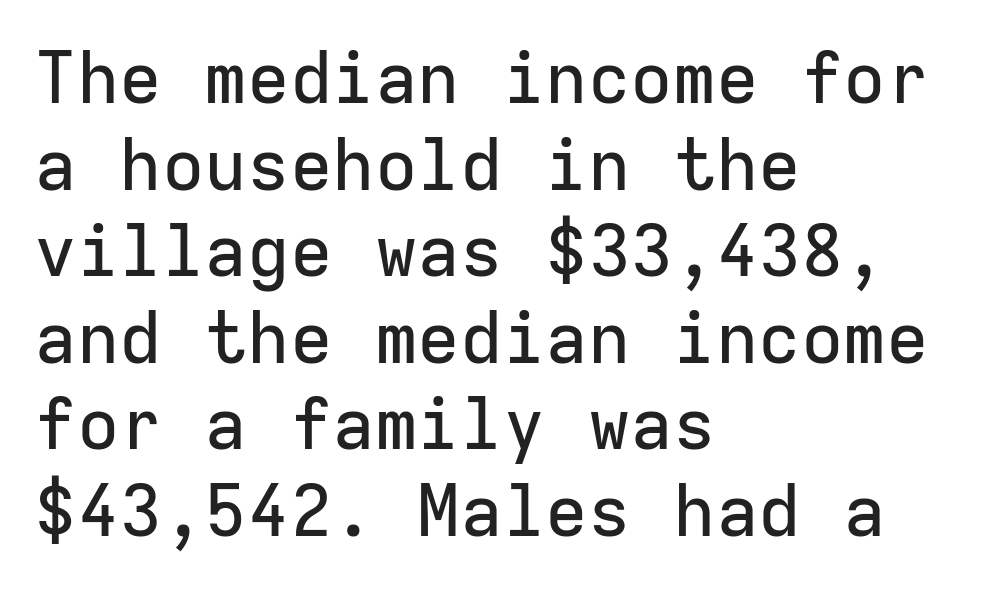
{"serif": "no", "italic": "no", "width": "normal", "stroke_contrast": "low", "x_height": "medium", "monospaced": "yes", "underline": "no", "align": "left", "line_spacing_ratio": 1.22, "letter_spacing": "normal", "letter_spacing_em": 0.0, "glyph_px": 71}
